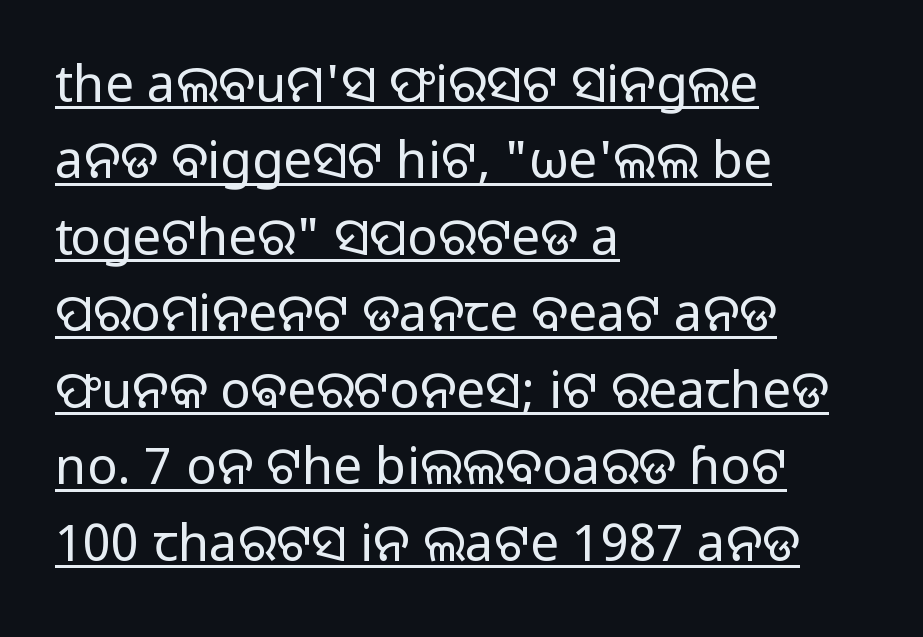
Q: Is the text bold? A: No.
Q: Is the text italic (slanted)? A: No, it is upright.
Q: Is the typeface a serif or a sans-serif typeface? A: Sans-serif.
Q: Is the text underlined? A: Yes.
Q: How is the paragraph aligned? A: Left-aligned.
Q: Is the spacing between letters normal or unusually wide? A: Normal.
Q: Is the spacing between lines tight, normal or loose? A: Normal.
Q: Width (condensed, normal, or wide)? A: Normal.
Q: Stroke contrast? A: Low.
Q: x-height? A: Medium.
Q: Monospaced? A: No.
